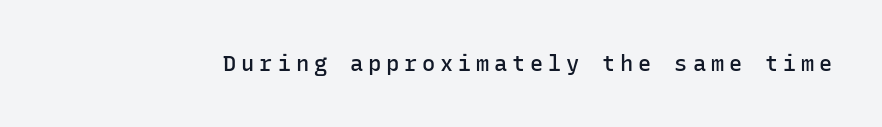
Every character sits straight up, as roman type does. Beneath every word, the page is bare. This sample uses expanded letter spacing, leaving extra air between glyphs. Slightly chunky letters — semibold, I'd say, not full bold.
